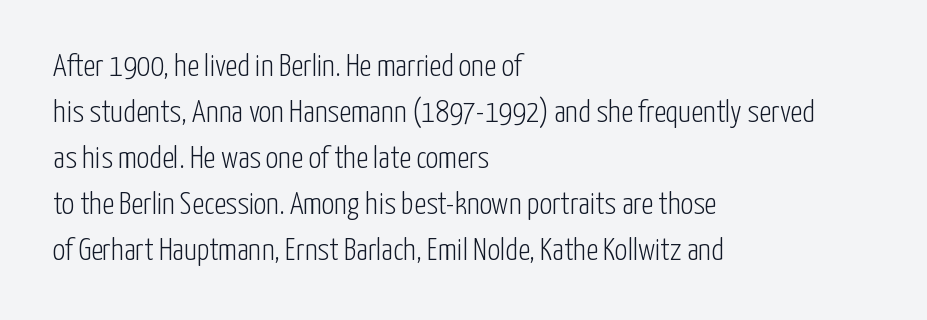
The image shows 31 px light, condensed sans-serif type, upright; set left-aligned, normal line spacing (1.48x), normal letter spacing, not underlined; low stroke contrast and a medium x-height.
